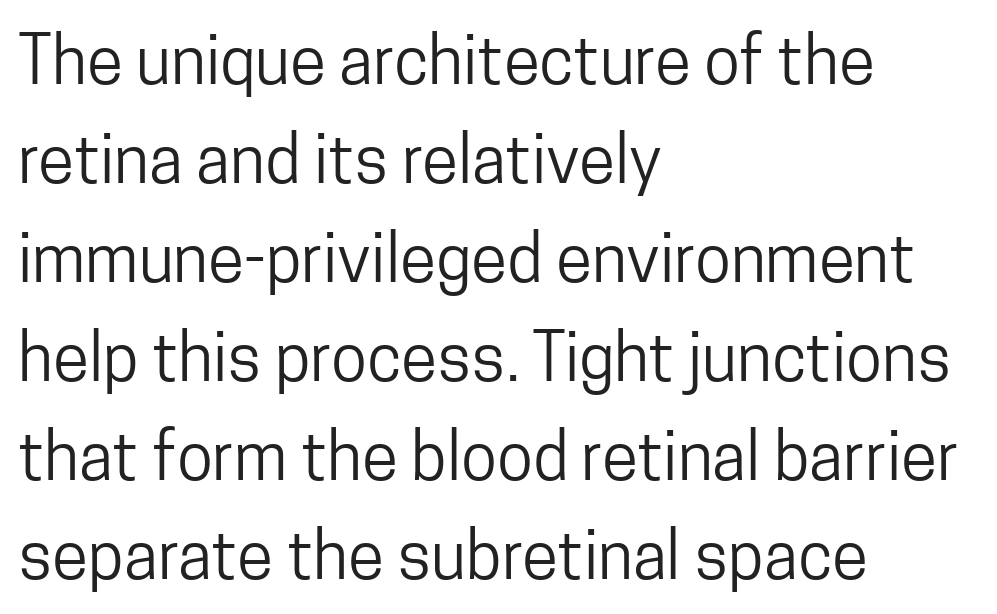
{"serif": "no", "italic": "no", "bold": "no", "weight": "regular", "width": "condensed", "stroke_contrast": "low", "x_height": "medium", "monospaced": "no", "underline": "no", "align": "left", "line_spacing": "normal", "line_spacing_ratio": 1.5, "letter_spacing": "normal", "letter_spacing_em": 0.0, "glyph_px": 66}
